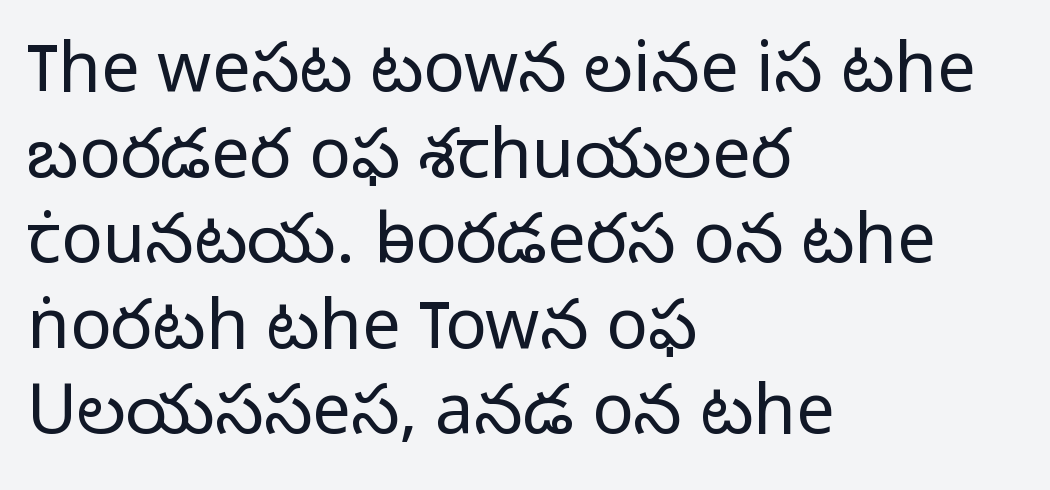
{"serif": "no", "italic": "no", "bold": "no", "weight": "light", "width": "normal", "stroke_contrast": "low", "x_height": "medium", "monospaced": "no", "underline": "no", "align": "left", "line_spacing_ratio": 1.24, "letter_spacing": "normal", "letter_spacing_em": 0.0, "glyph_px": 69}
